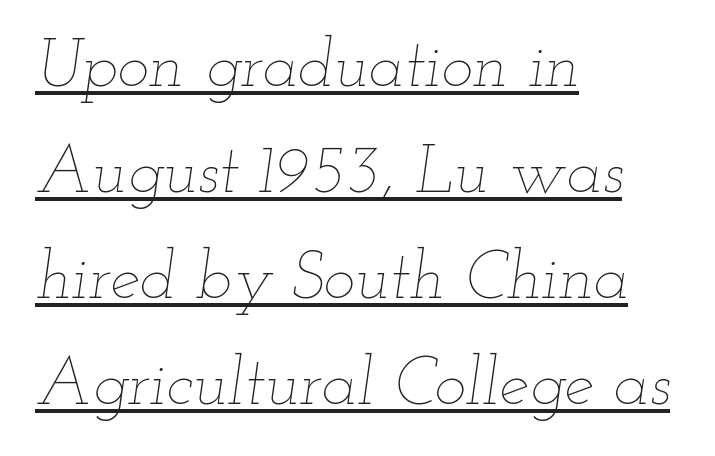
Q: Is the text bold? A: No.
Q: Is the text italic (slanted)? A: Yes, it leans right by about 12 degrees.
Q: Is the text underlined? A: Yes.
Q: How is the paragraph aligned? A: Left-aligned.
Q: Is the spacing between letters normal or unusually wide? A: Normal.
Q: Is the spacing between lines tight, normal or loose? A: Normal.
Q: Width (condensed, normal, or wide)? A: Wide.
Q: Stroke contrast? A: Low.
Q: x-height? A: Small.
Q: Monospaced? A: No.
